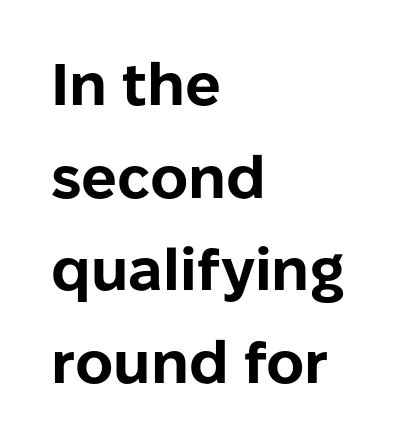
The image shows 59 px bold sans-serif type, upright; set left-aligned, normal line spacing (1.57x), normal letter spacing, not underlined; low stroke contrast and a medium x-height.
